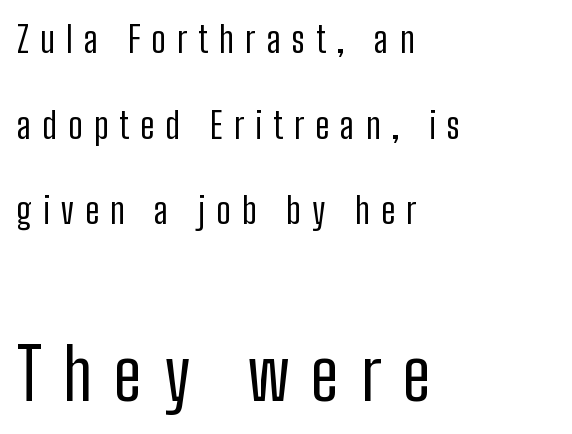
The font's upright variant was chosen for this text. Honestly, there is no underline to notice here at all. Weight: regular or lighter. You get the small type first, then a jump to larger type. Leftover space on each line is placed entirely after the last word.
